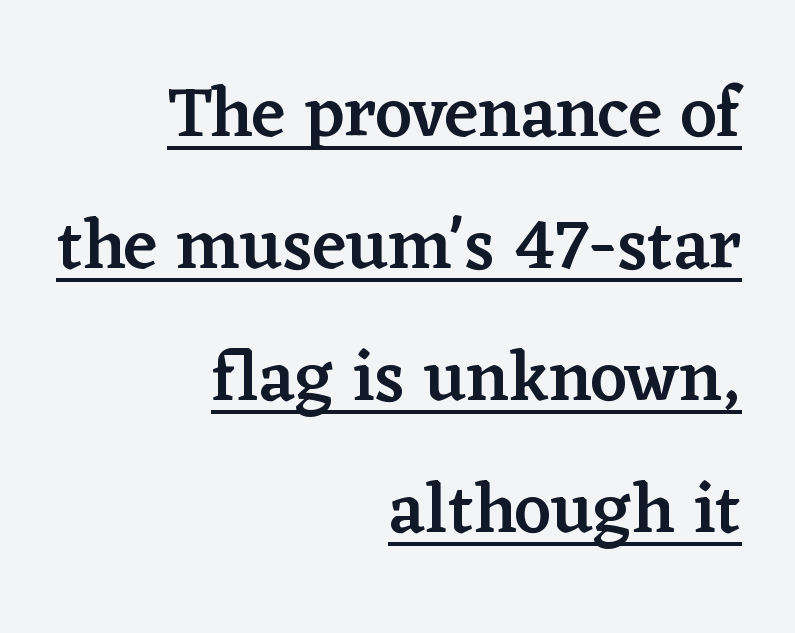
Q: Is the text bold? A: Semi-bold.
Q: Is the text italic (slanted)? A: No, it is upright.
Q: Is the typeface a serif or a sans-serif typeface? A: Serif.
Q: Is the text underlined? A: Yes.
Q: How is the paragraph aligned? A: Right-aligned.
Q: Is the spacing between letters normal or unusually wide? A: Normal.
Q: Width (condensed, normal, or wide)? A: Normal.
Q: Stroke contrast? A: Low.
Q: x-height? A: Medium.
Q: Monospaced? A: No.
